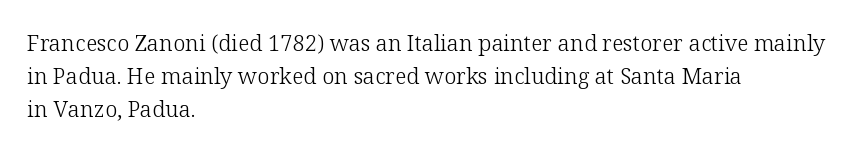
Q: Is the text bold? A: No.
Q: Is the text italic (slanted)? A: No, it is upright.
Q: Is the text underlined? A: No.
Q: How is the paragraph aligned? A: Left-aligned.
Q: Is the spacing between letters normal or unusually wide? A: Normal.
Q: Is the spacing between lines tight, normal or loose? A: Normal.
